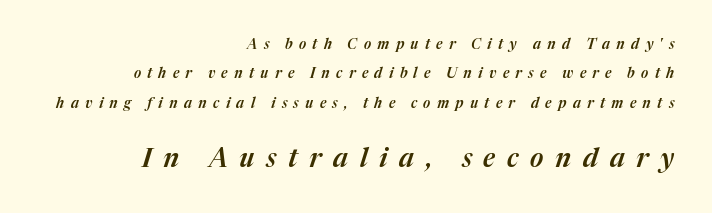
Q: Is the text italic (slanted)? A: Yes, it leans right by about 17 degrees.
Q: Is the text underlined? A: No.
Q: How is the paragraph aligned? A: Right-aligned.
Q: Is the spacing between letters normal or unusually wide? A: Unusually wide.
Q: Is the spacing between lines tight, normal or loose? A: Loose.
Q: Which block of text is set in a larger size, the first (top) or the second (bottom)? A: The second (bottom) one.
